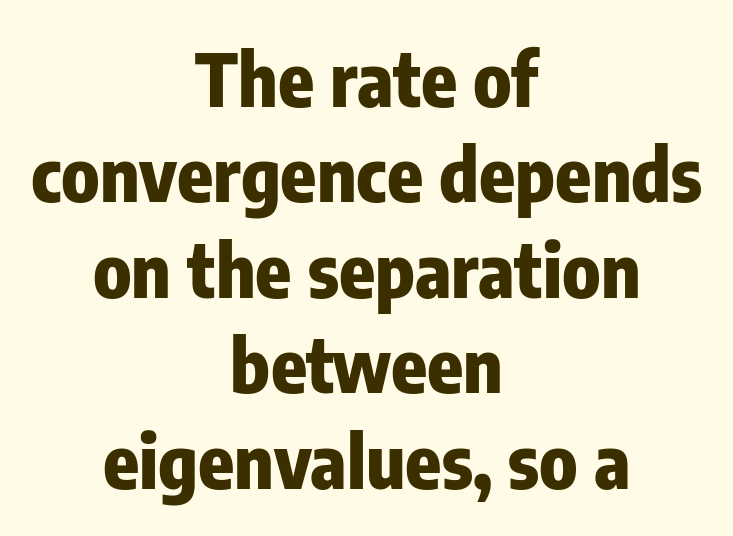
{"serif": "no", "italic": "no", "bold": "yes", "weight": "heavy", "width": "condensed", "stroke_contrast": "low", "x_height": "medium", "monospaced": "no", "underline": "no", "align": "center", "line_spacing": "normal", "line_spacing_ratio": 1.29, "letter_spacing": "normal", "letter_spacing_em": 0.0, "glyph_px": 74}
